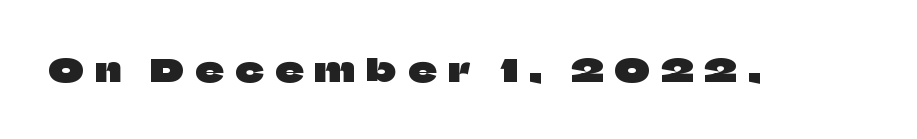
The image shows 31 px sans-serif type, upright; set unusually wide letter spacing (+0.38 em), not underlined; low stroke contrast and a large x-height.
